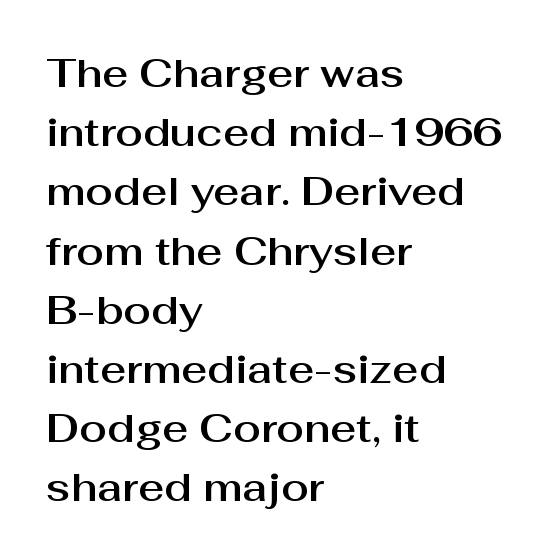
The image shows 40 px sans-serif type, upright; set left-aligned, normal line spacing (1.48x), normal letter spacing, not underlined; medium stroke contrast and a medium x-height.
